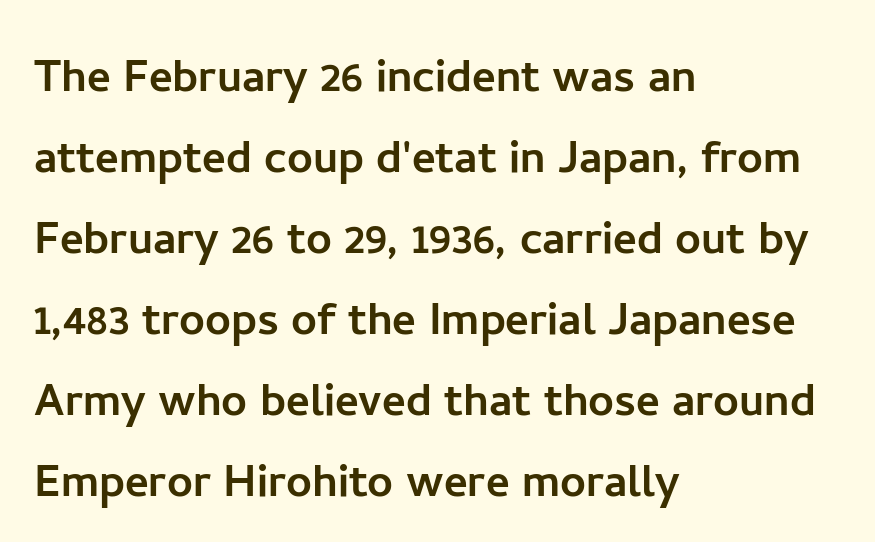
Q: Is the text italic (slanted)? A: No, it is upright.
Q: Is the typeface a serif or a sans-serif typeface? A: Sans-serif.
Q: Is the text underlined? A: No.
Q: How is the paragraph aligned? A: Left-aligned.
Q: Is the spacing between letters normal or unusually wide? A: Normal.
Q: Is the spacing between lines tight, normal or loose? A: Normal.
Q: Width (condensed, normal, or wide)? A: Normal.
Q: Stroke contrast? A: Low.
Q: x-height? A: Medium.
Q: Monospaced? A: No.
